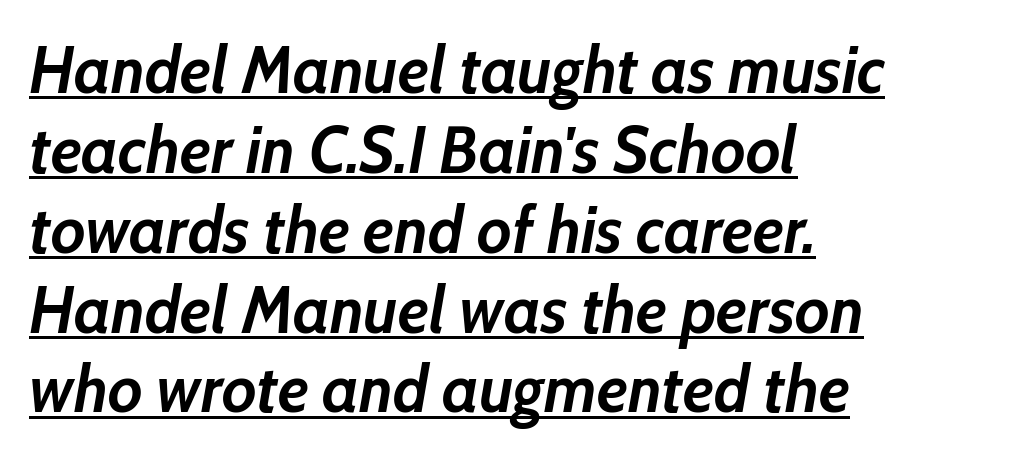
Looking at the ascenders, they clearly lean. The typesetter has applied underlining to the passage shown. Is this a fixed-width face? No — the glyphs have proportional, varying widths. Observe the ordinary spacing: letters are neighbours, not strangers. If you drew a ruler down the left edge, every line would touch it.
